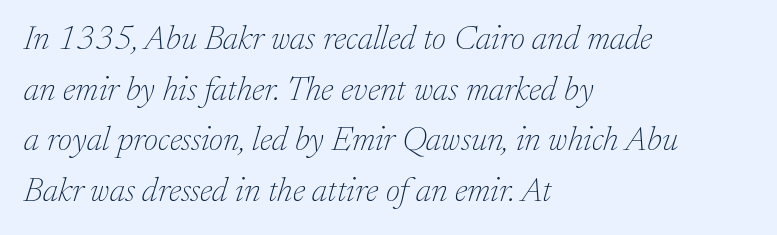
Think of a printed novel: that variable character pitch is what you see here. No extra ink here — the face is not bold. Honestly, the row spacing looks completely unremarkable. Unmarked baselines from the first word to the last. Standard letterfit; no display-style spreading of the glyphs.
